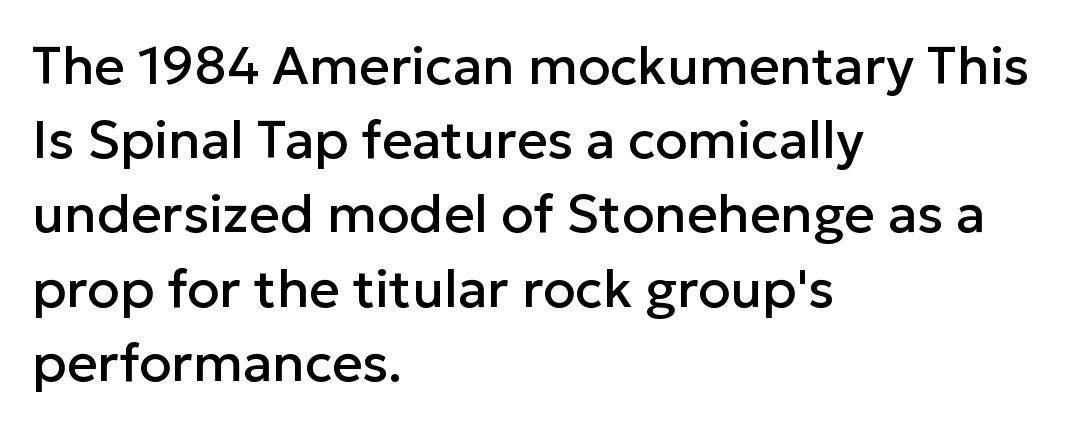
{"serif": "no", "italic": "no", "width": "normal", "stroke_contrast": "low", "x_height": "medium", "monospaced": "no", "underline": "no", "align": "left", "line_spacing": "normal", "line_spacing_ratio": 1.4, "letter_spacing": "normal", "letter_spacing_em": 0.0, "glyph_px": 53}
